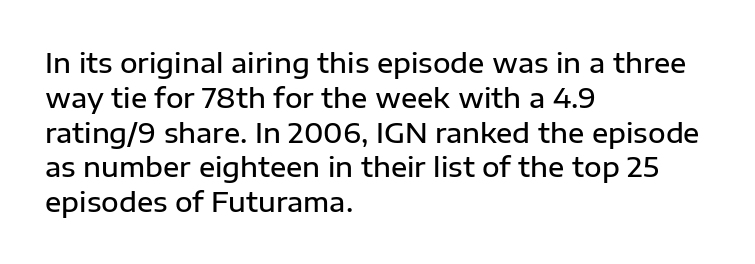
Q: Is the text bold? A: Semi-bold.
Q: Is the text italic (slanted)? A: No, it is upright.
Q: Is the text underlined? A: No.
Q: How is the paragraph aligned? A: Left-aligned.
Q: Is the spacing between letters normal or unusually wide? A: Normal.
Q: Is the spacing between lines tight, normal or loose? A: Normal.
